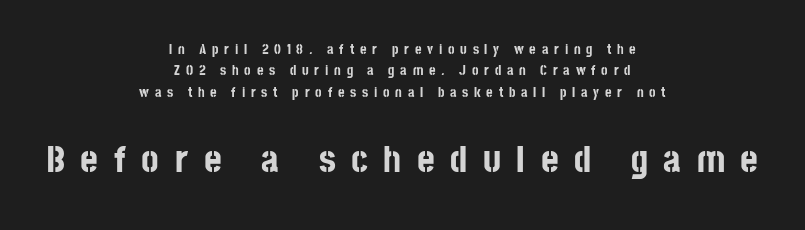
The zone under the glyphs is completely vacant. Stroke terminals: plain, sans-serif. Emphasis by weight is at full strength: bold. Rendered with straight, roman letterforms. The compositor balanced each line on the midline.
